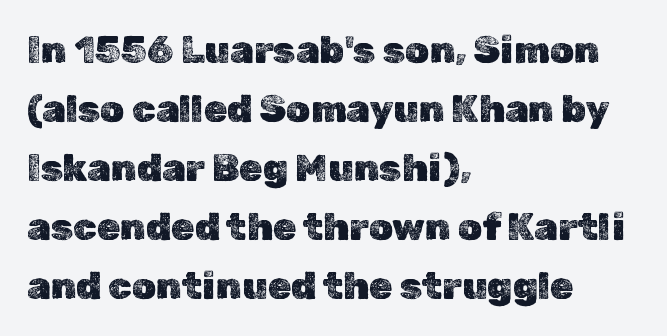
{"italic": "no", "width": "normal", "x_height": "medium", "monospaced": "no", "underline": "no", "align": "left", "line_spacing": "normal", "line_spacing_ratio": 1.55, "letter_spacing": "normal", "letter_spacing_em": 0.0, "glyph_px": 38}
